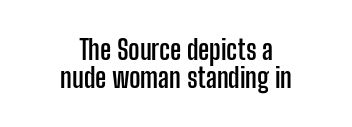
Q: Is the text bold? A: Yes.
Q: Is the text italic (slanted)? A: No, it is upright.
Q: Is the text underlined? A: No.
Q: How is the paragraph aligned? A: Centered.
Q: Is the spacing between letters normal or unusually wide? A: Normal.
Q: Is the spacing between lines tight, normal or loose? A: Tight.
